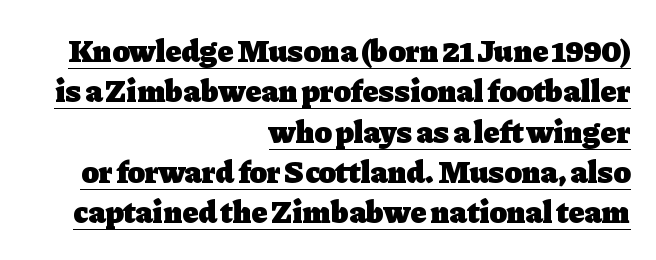
Each letter keeps its own natural width here, so spacing adapts to shape. The horizontal fit of the characters is conventional and even. Honestly, the row spacing looks completely unremarkable. Line endings align vertically; line beginnings do not. Font category for this specimen: serif. Glance below the letters and you will spot a drawn line.
